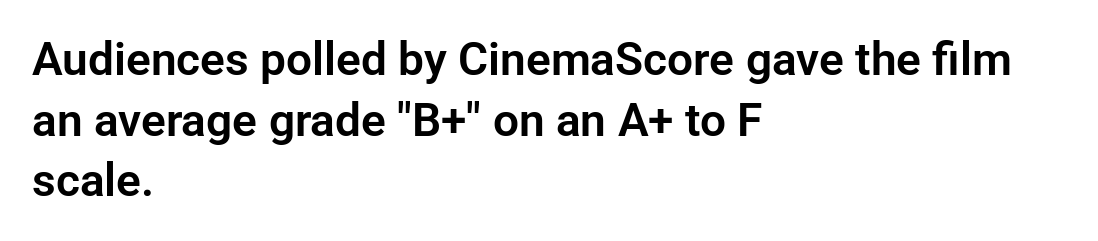
In terms of letterspacing, this is plain default setting. Horizontal bands of white between lines are of average thickness. This sample has the flowing, uneven cadence of proportional lettering. Glance below the letters and you will spot only blank space.
